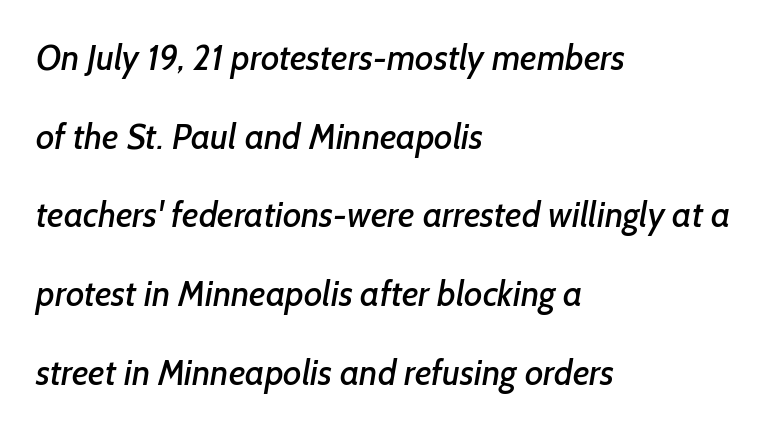
Q: Is the typeface a serif or a sans-serif typeface? A: Sans-serif.
Q: Is the text underlined? A: No.
Q: How is the paragraph aligned? A: Left-aligned.
Q: Is the spacing between letters normal or unusually wide? A: Normal.
Q: Is the spacing between lines tight, normal or loose? A: Loose.
Q: Width (condensed, normal, or wide)? A: Normal.
Q: Stroke contrast? A: Low.
Q: x-height? A: Medium.
Q: Monospaced? A: No.
